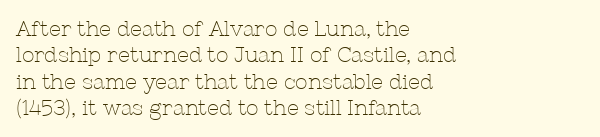
The rendering uses a moderate line-height, typical for paragraphs. Only glyphs here, with clear space below each row. The passage is arranged the way most books set body copy — flush left. Spacing between characters is what you'd get straight out of the box.
